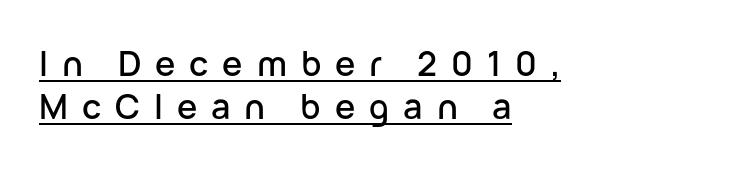
{"serif": "no", "italic": "no", "width": "normal", "stroke_contrast": "low", "x_height": "medium", "monospaced": "no", "underline": "yes", "align": "left", "line_spacing": "normal", "line_spacing_ratio": 1.26, "letter_spacing": "wide", "letter_spacing_em": 0.41, "glyph_px": 34}
